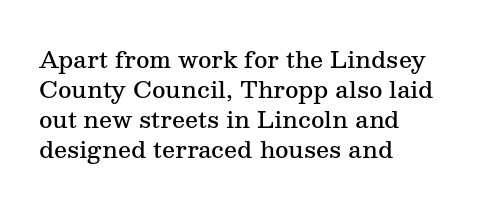
Q: Is the text bold? A: Semi-bold.
Q: Is the text italic (slanted)? A: No, it is upright.
Q: Is the text underlined? A: No.
Q: How is the paragraph aligned? A: Left-aligned.
Q: Is the spacing between letters normal or unusually wide? A: Normal.
Q: Is the spacing between lines tight, normal or loose? A: Normal.
